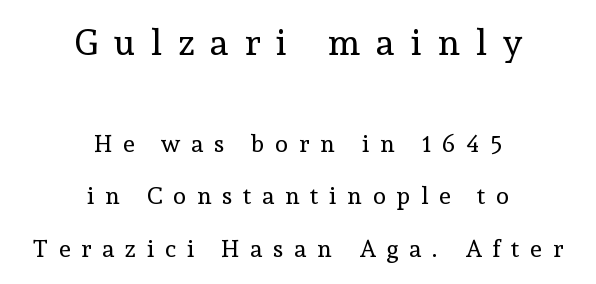
{"serif": "yes", "italic": "no", "bold": "no", "weight": "regular", "width": "normal", "x_height": "medium", "monospaced": "no", "underline": "no", "align": "center", "line_spacing": "loose", "line_spacing_ratio": 2.19, "letter_spacing": "wide", "letter_spacing_em": 0.45, "larger_block": "first", "size_ratio": 1.5, "glyph_px": 36}
